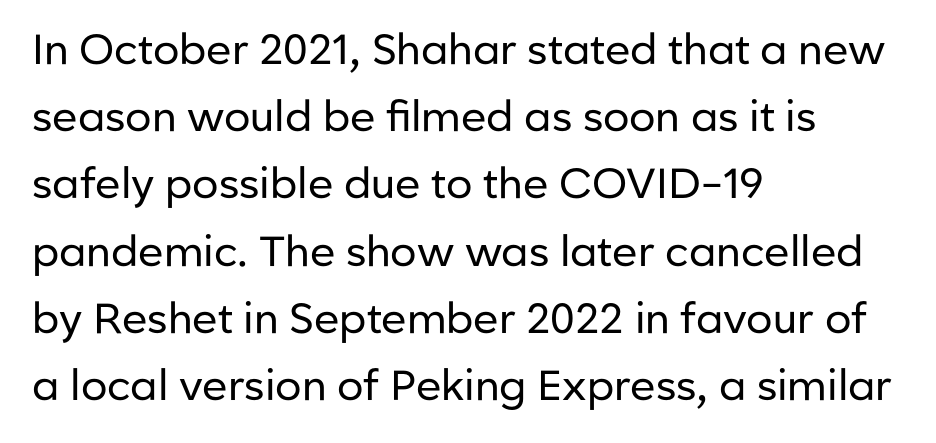
Q: Is the text bold? A: No.
Q: Is the text italic (slanted)? A: No, it is upright.
Q: Is the typeface a serif or a sans-serif typeface? A: Sans-serif.
Q: Is the text underlined? A: No.
Q: How is the paragraph aligned? A: Left-aligned.
Q: Is the spacing between letters normal or unusually wide? A: Normal.
Q: Is the spacing between lines tight, normal or loose? A: Normal.
Q: Width (condensed, normal, or wide)? A: Normal.
Q: Stroke contrast? A: Low.
Q: x-height? A: Medium.
Q: Monospaced? A: No.
